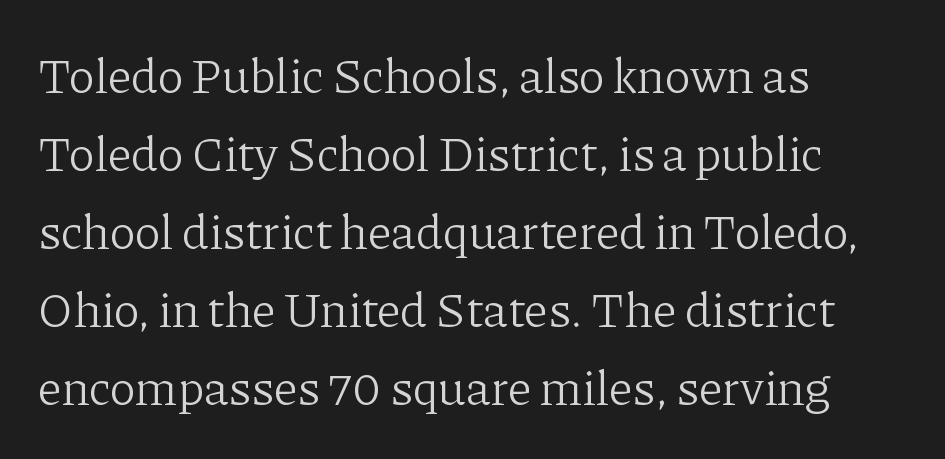
{"serif": "yes", "italic": "no", "bold": "no", "weight": "light", "width": "normal", "stroke_contrast": "low", "x_height": "medium", "monospaced": "no", "underline": "no", "align": "left", "line_spacing": "normal", "line_spacing_ratio": 1.59, "letter_spacing": "normal", "letter_spacing_em": 0.0, "glyph_px": 49}
